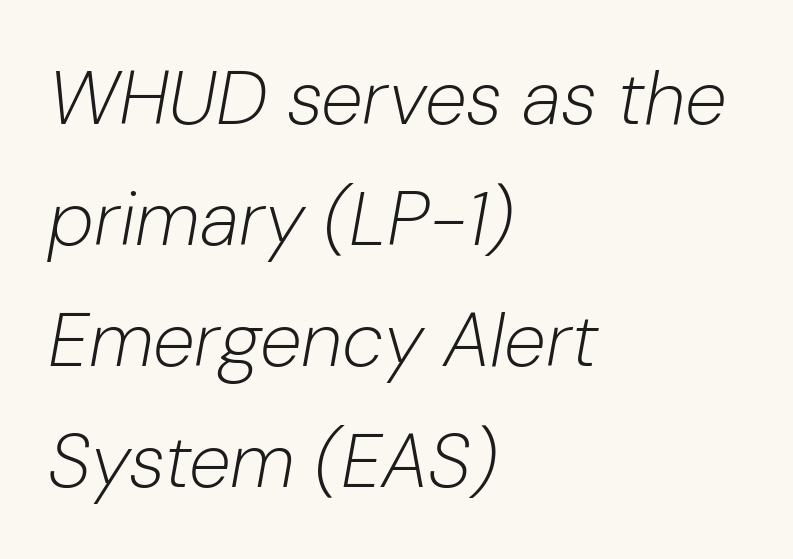
Weight: regular or lighter. Think of a printed novel: that variable character pitch is what you see here. In terms of leading, this rendering sits right in the middle. Between one letter and the next there's only the usual sliver of space. Emphasis-style slanted type is in use.
